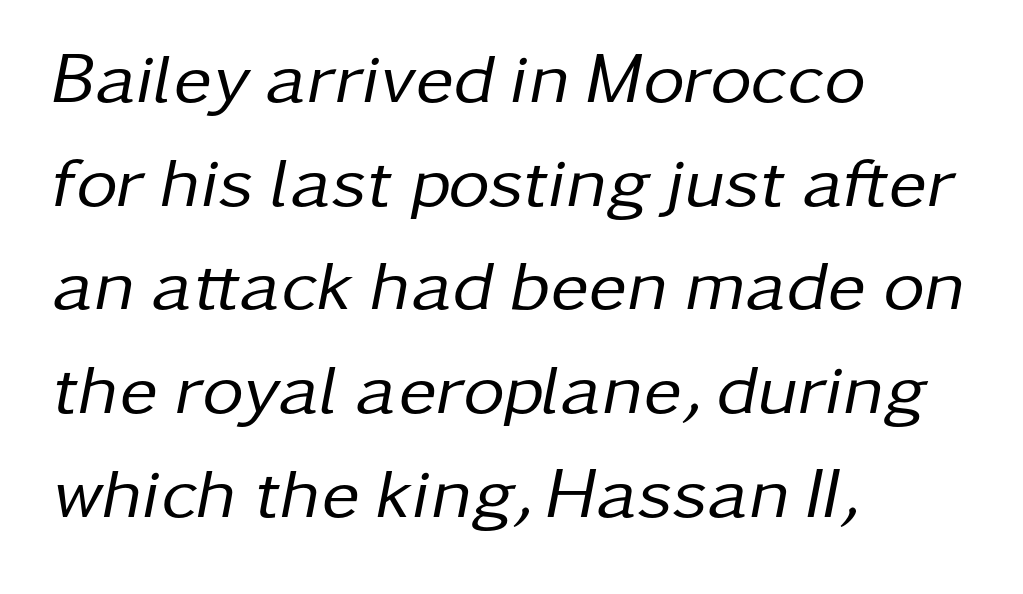
Q: Is the text bold? A: No.
Q: Is the text italic (slanted)? A: Yes, it leans right by about 11 degrees.
Q: Is the text underlined? A: No.
Q: How is the paragraph aligned? A: Left-aligned.
Q: Is the spacing between letters normal or unusually wide? A: Normal.
Q: Is the spacing between lines tight, normal or loose? A: Normal.
Q: Width (condensed, normal, or wide)? A: Normal.
Q: Stroke contrast? A: Low.
Q: x-height? A: Medium.
Q: Monospaced? A: No.
